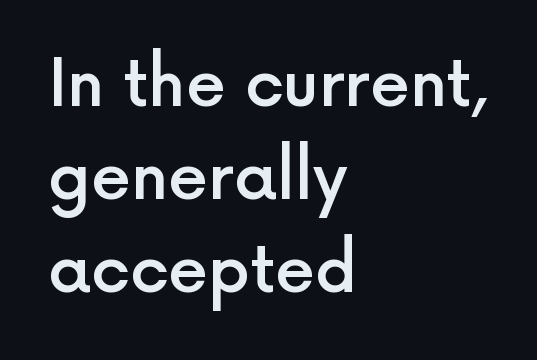
The image shows 64 px semibold sans-serif type, upright; set left-aligned, normal line spacing (1.45x), normal letter spacing, not underlined; a medium x-height.
